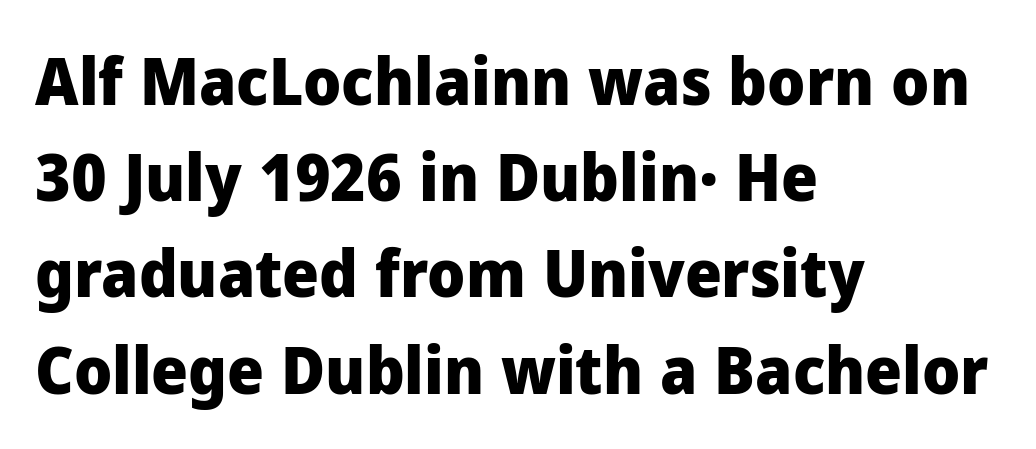
Q: Is the text bold? A: Yes.
Q: Is the text italic (slanted)? A: No, it is upright.
Q: Is the typeface a serif or a sans-serif typeface? A: Sans-serif.
Q: Is the text underlined? A: No.
Q: How is the paragraph aligned? A: Left-aligned.
Q: Is the spacing between letters normal or unusually wide? A: Normal.
Q: Is the spacing between lines tight, normal or loose? A: Normal.
Q: Width (condensed, normal, or wide)? A: Normal.
Q: Stroke contrast? A: Low.
Q: x-height? A: Medium.
Q: Monospaced? A: No.
